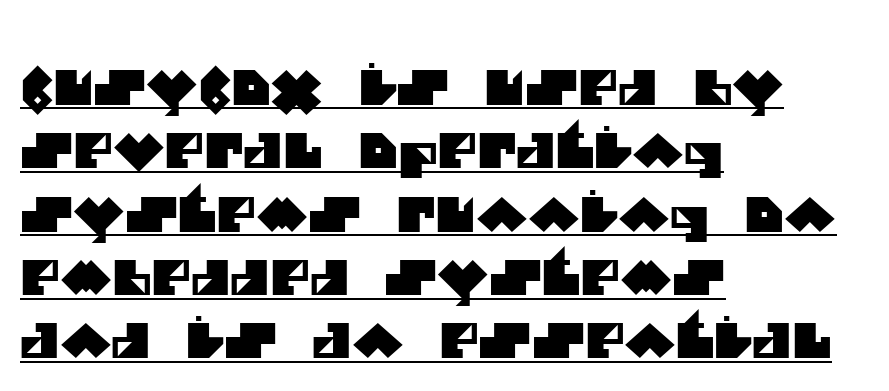
Q: Is the typeface a serif or a sans-serif typeface? A: Sans-serif.
Q: Is the text underlined? A: Yes.
Q: How is the paragraph aligned? A: Left-aligned.
Q: Is the spacing between letters normal or unusually wide? A: Normal.
Q: Is the spacing between lines tight, normal or loose? A: Normal.
Q: Width (condensed, normal, or wide)? A: Normal.
Q: Stroke contrast? A: Medium.
Q: x-height? A: Large.
Q: Monospaced? A: No.
